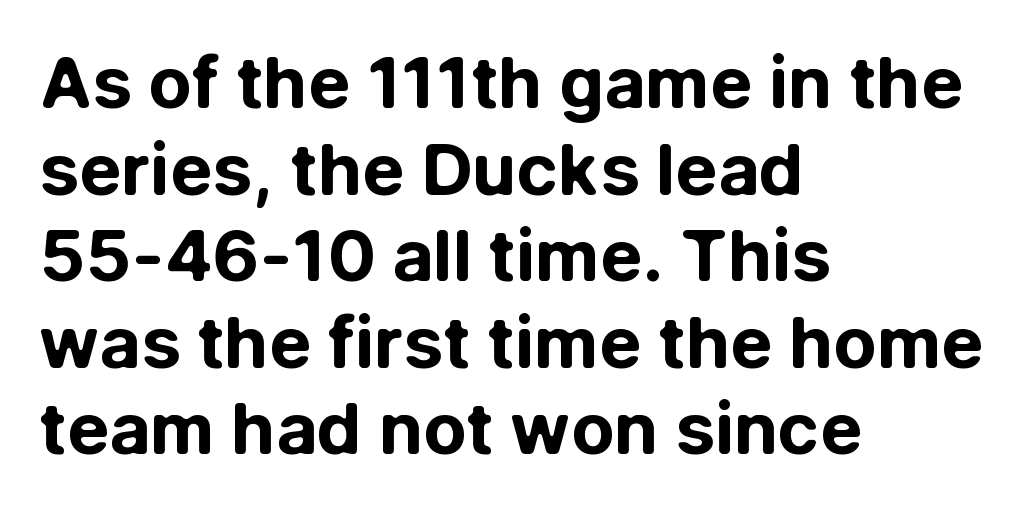
The tracking reads as untouched default to a designer's eye. Summary of weight: heavy, a full bold. Serifs: no, the terminals of the letterforms are clean. No word sits above an underline.
